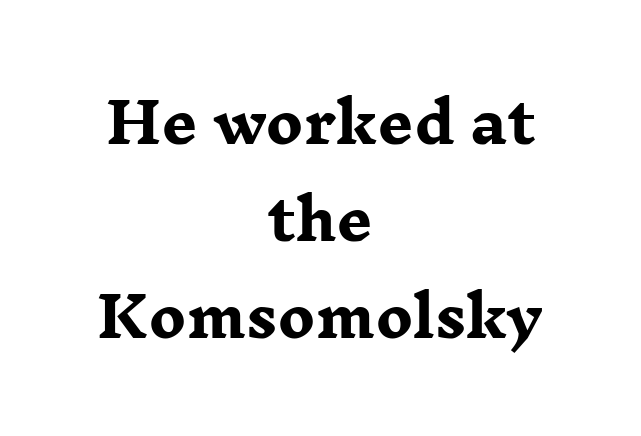
The image shows 56 px heavy, wide serif type, upright; set centered, line spacing 1.73x, normal letter spacing, not underlined; low stroke contrast and a medium x-height.
